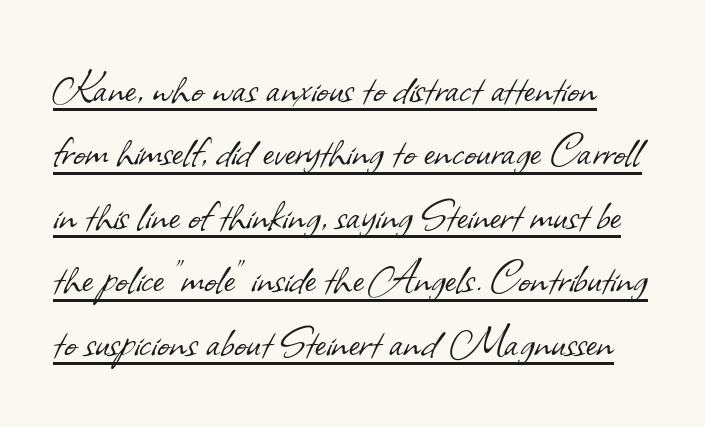
The image shows 52 px light sans-serif type; set line spacing 1.22x, normal letter spacing, underlined; low stroke contrast and a small x-height.
